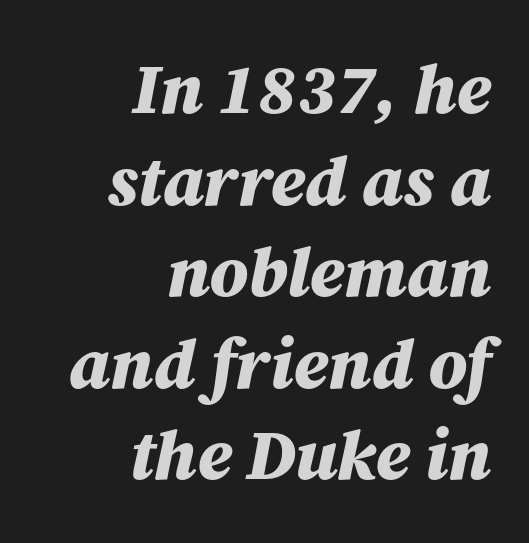
Q: Is the text bold? A: Yes.
Q: Is the text italic (slanted)? A: Yes, it leans right by about 12 degrees.
Q: Is the text underlined? A: No.
Q: How is the paragraph aligned? A: Right-aligned.
Q: Is the spacing between letters normal or unusually wide? A: Normal.
Q: Is the spacing between lines tight, normal or loose? A: Normal.
Q: Width (condensed, normal, or wide)? A: Normal.
Q: Stroke contrast? A: Medium.
Q: x-height? A: Medium.
Q: Monospaced? A: No.
